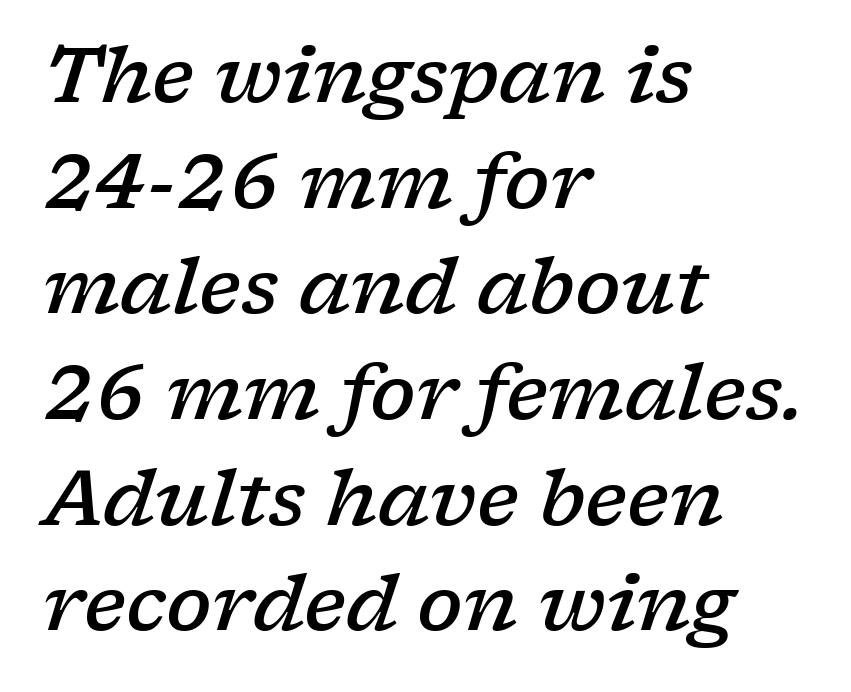
The font is running at a semibold setting, under full bold. The rendering uses a moderate line-height, typical for paragraphs. The paragraph shown leans on its left margin. The rendering shows small feet on the letterforms — a serif design.
